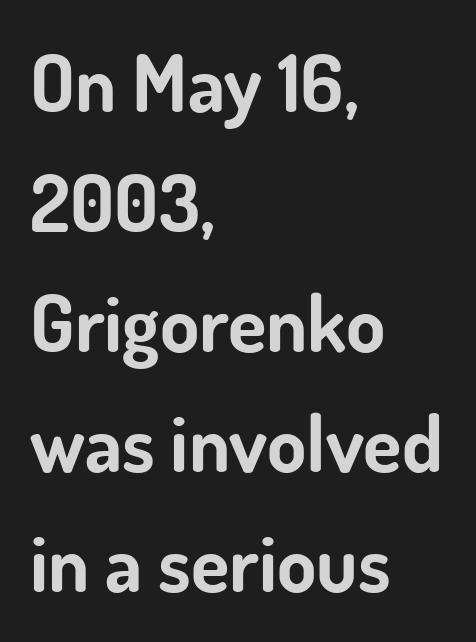
The image shows 79 px bold sans-serif type, upright; set left-aligned, normal line spacing (1.52x), normal letter spacing, not underlined; low stroke contrast and a small x-height.
